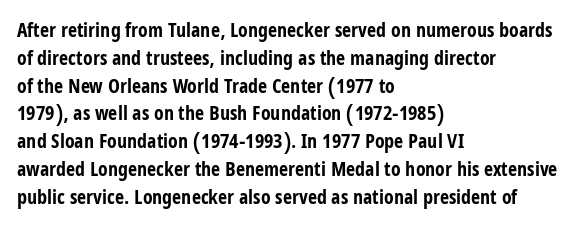
{"italic": "no", "bold": "yes", "underline": "no", "align": "left", "line_spacing": "normal", "line_spacing_ratio": 1.39, "letter_spacing": "normal", "letter_spacing_em": 0.0, "glyph_px": 20}
